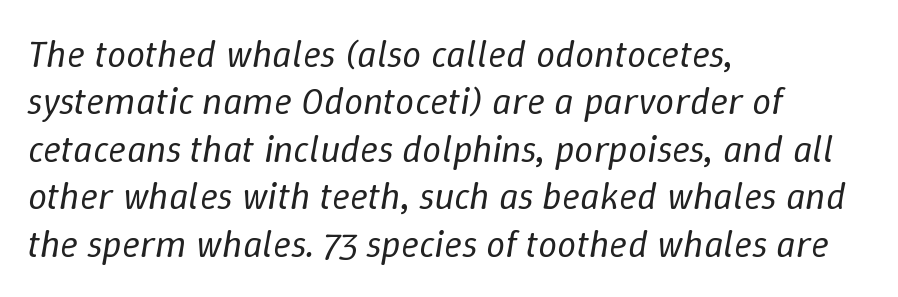
The face used here is proportionally spaced, like ordinary book or web type. Is this a heavy cut? Hardly; it is regular or lighter. Lines of text with bare space underneath. Leading: standard.
